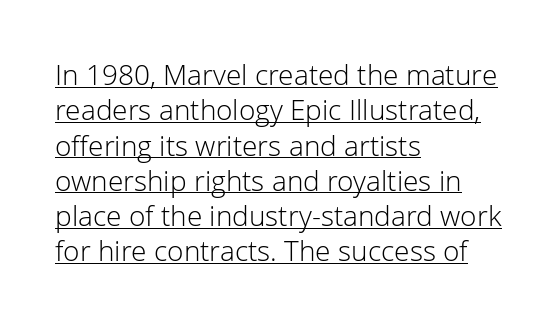
Stem width sits at or under what a default text font uses. Horizontally, the lines are justified to the leading edge only. Compared with typical body copy, the letter spacing here is the same. Posture: straight, roman, zero tilt.
